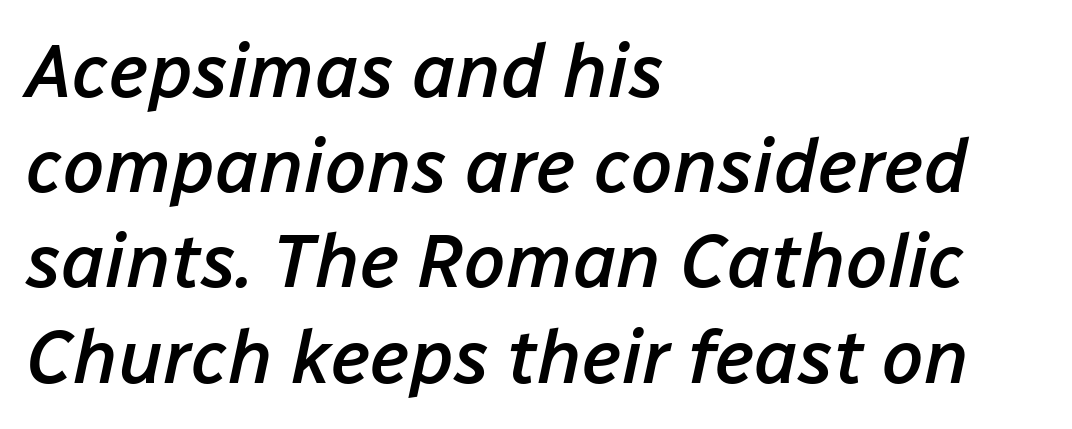
Q: Is the text bold? A: Semi-bold.
Q: Is the text italic (slanted)? A: Yes, it leans right by about 12 degrees.
Q: Is the text underlined? A: No.
Q: How is the paragraph aligned? A: Left-aligned.
Q: Is the spacing between letters normal or unusually wide? A: Normal.
Q: Is the spacing between lines tight, normal or loose? A: Normal.
Q: Width (condensed, normal, or wide)? A: Normal.
Q: Stroke contrast? A: Low.
Q: x-height? A: Medium.
Q: Monospaced? A: No.
